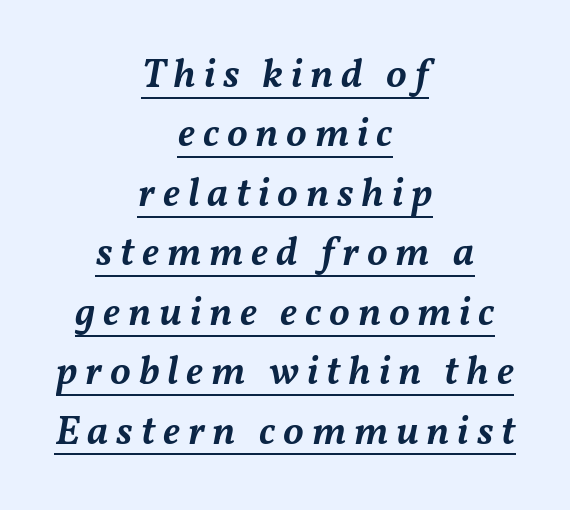
{"italic": "yes", "lean": "right", "slant_degrees": 11, "bold": "semi", "weight": "semibold", "width": "normal", "stroke_contrast": "medium", "x_height": "medium", "monospaced": "no", "underline": "yes", "align": "center", "line_spacing": "normal", "line_spacing_ratio": 1.45, "glyph_px": 41}
